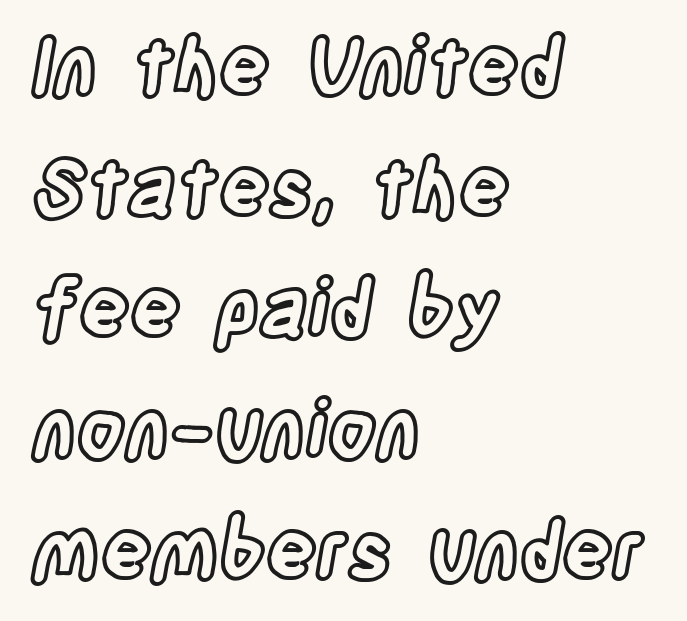
Here the glyphs are tracked normally, forming tight word shapes. How would I describe the line gaps? Plain and ordinary. Note the varied advance widths — an 'i' is clearly narrower than an 'm'. Descenders are the only things crossing below the line.
